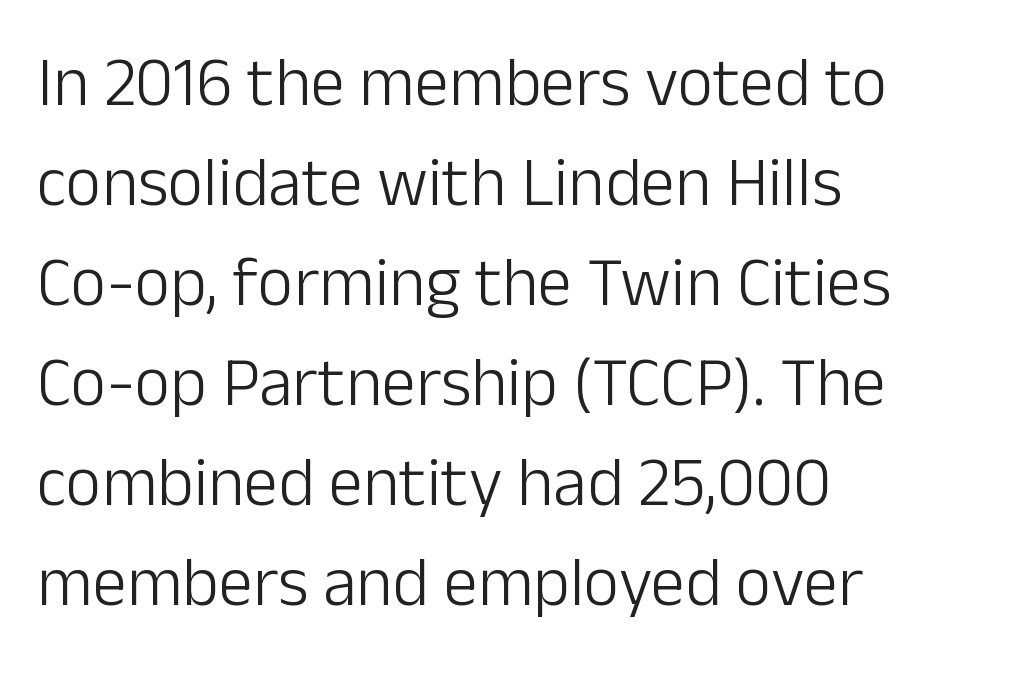
Is this a fixed-width face? No — the glyphs have proportional, varying widths. The specimen reads as upright at a glance. Rule under the text: the space is simply empty. This is sans-serif lettering, the kind often seen on screens and signage.
